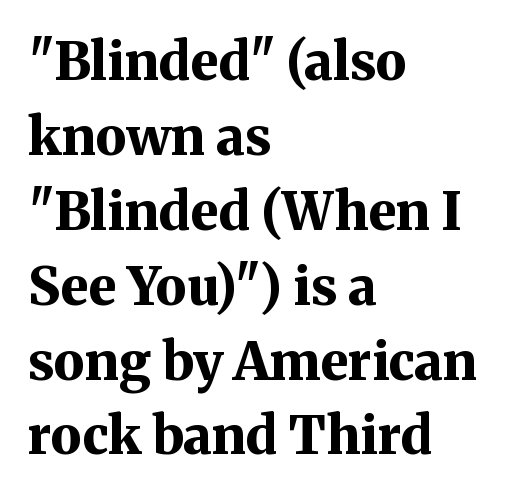
The designer left line spacing at the default. Students, note that the glyphs here touch the page at normal intervals. Stroke thickness is high; the sample reads as a true bold. A typesetter would label this face a serif.
